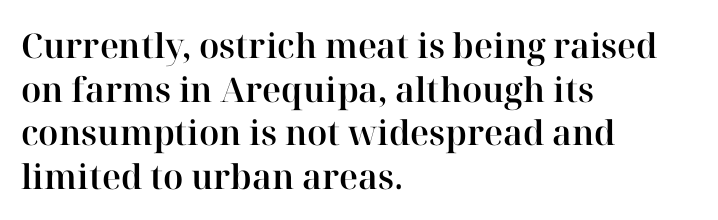
{"serif": "yes", "italic": "no", "width": "normal", "stroke_contrast": "high", "x_height": "medium", "monospaced": "no", "underline": "no", "align": "left", "line_spacing": "normal", "line_spacing_ratio": 1.28, "letter_spacing": "normal", "letter_spacing_em": 0.0, "glyph_px": 34}
